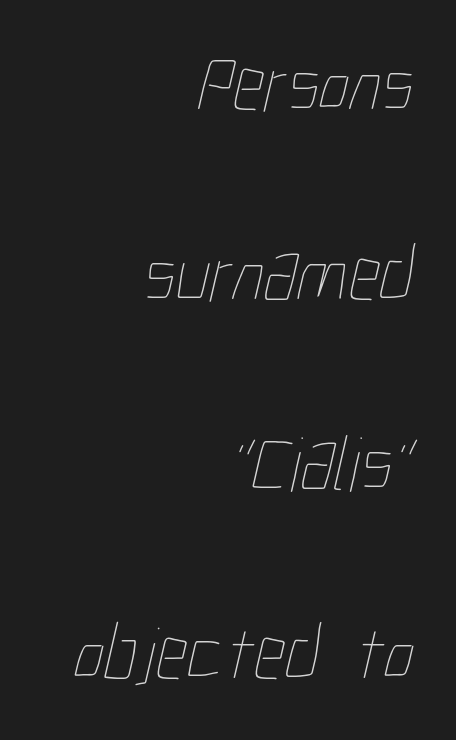
{"bold": "no", "weight": "thin", "width": "condensed", "stroke_contrast": "low", "x_height": "medium", "monospaced": "no", "underline": "no", "align": "right", "line_spacing": "loose", "line_spacing_ratio": 2.43, "letter_spacing": "normal", "letter_spacing_em": 0.0, "glyph_px": 78}
